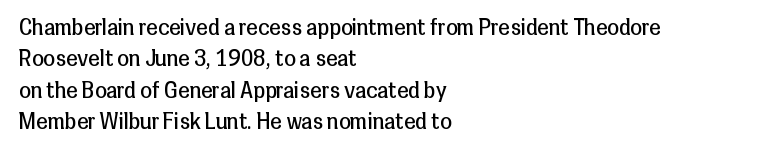
Q: Is the text bold? A: No.
Q: Is the text italic (slanted)? A: No, it is upright.
Q: Is the text underlined? A: No.
Q: How is the paragraph aligned? A: Left-aligned.
Q: Is the spacing between letters normal or unusually wide? A: Normal.
Q: Is the spacing between lines tight, normal or loose? A: Normal.
